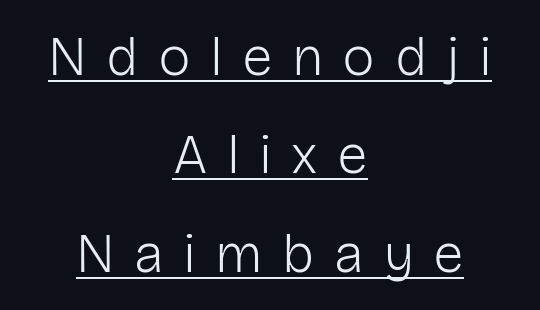
{"serif": "no", "italic": "no", "bold": "no", "weight": "light", "width": "normal", "stroke_contrast": "low", "x_height": "medium", "monospaced": "no", "underline": "yes", "align": "center", "line_spacing_ratio": 1.79, "letter_spacing": "wide", "letter_spacing_em": 0.35, "glyph_px": 55}
